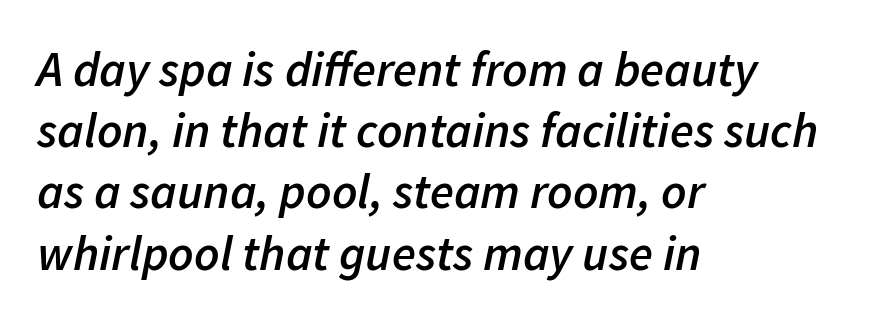
Leftover space on each line is placed entirely after the last word. Heft: intermediate — a semibold. One glance says typical: line gaps are just what's usual. Varying glyph widths throughout — classic text-font behaviour.
